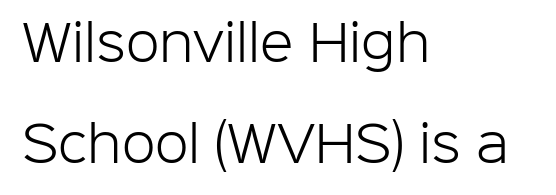
The image shows 49 px light sans-serif type, upright; set left-aligned, loose line spacing (2.06x), normal letter spacing, not underlined; low stroke contrast and a medium x-height.
